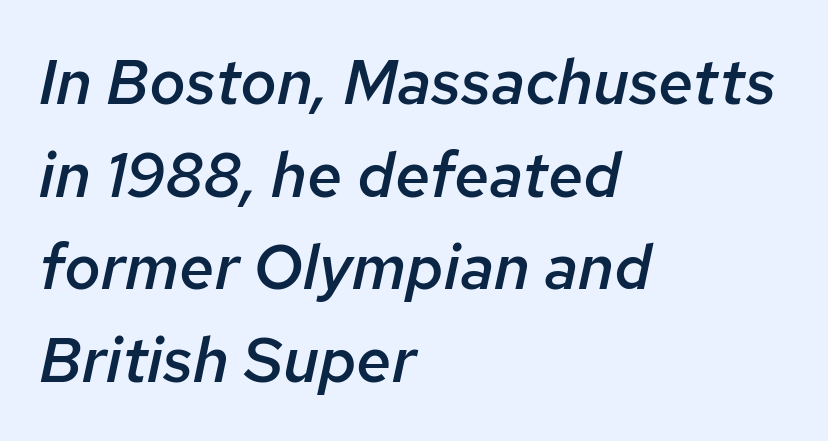
Yep, that's italic — everything's leaning. Is this a fixed-width face? No — the glyphs have proportional, varying widths. The block of text has a typical density, with ordinary space between rows. Set as a demibold, roughly 600 on the weight scale.
